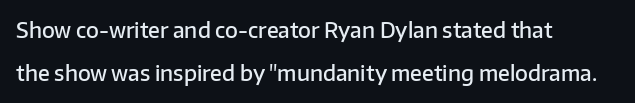
The image shows 21 px text type, upright; set left-aligned, loose line spacing (2.07x), normal letter spacing, not underlined.
